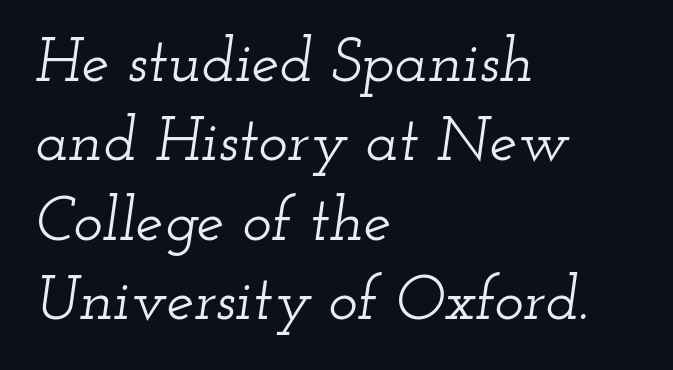
The image shows 62 px wide serif type, italic (leaning right); set left-aligned, normal line spacing (1.28x), normal letter spacing, not underlined; low stroke contrast and a small x-height.
